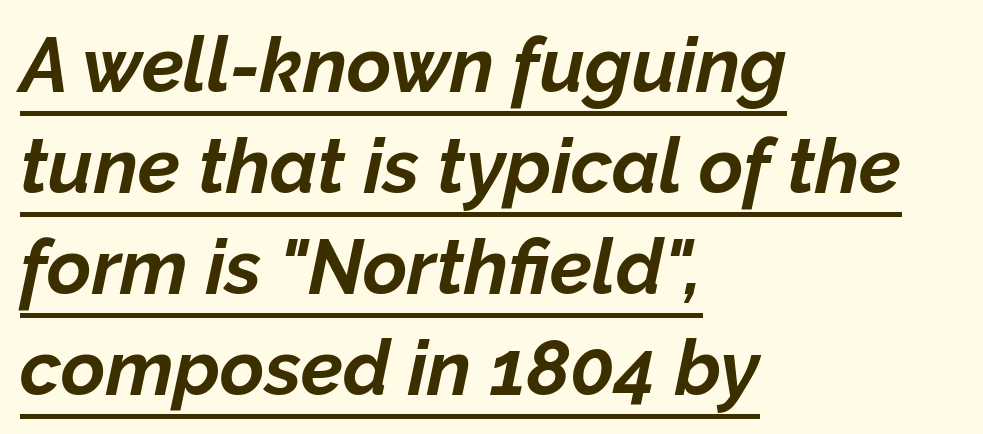
{"italic": "yes", "lean": "right", "slant_degrees": 12, "bold": "yes", "weight": "bold", "width": "normal", "stroke_contrast": "low", "x_height": "medium", "monospaced": "no", "underline": "yes", "align": "left", "line_spacing": "normal", "line_spacing_ratio": 1.33, "letter_spacing": "normal", "letter_spacing_em": 0.0, "glyph_px": 76}
